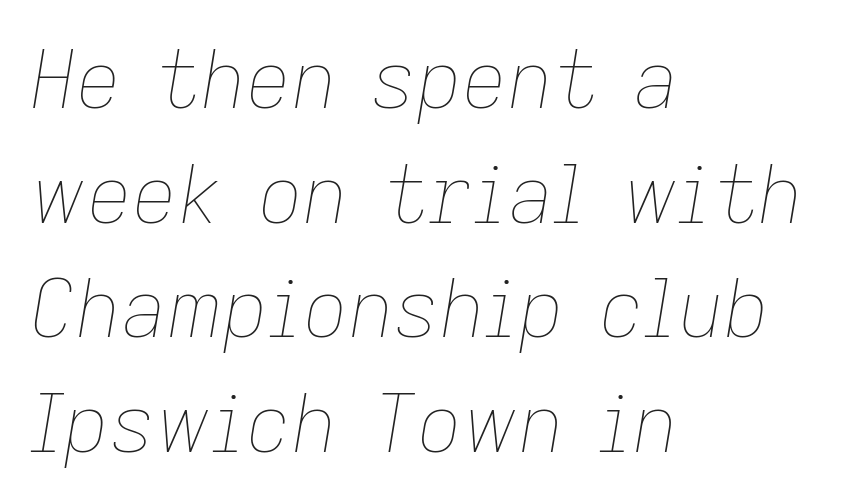
{"italic": "yes", "lean": "right", "slant_degrees": 9, "bold": "no", "weight": "thin", "width": "normal", "stroke_contrast": "low", "x_height": "medium", "monospaced": "no", "underline": "no", "align": "left", "line_spacing": "normal", "line_spacing_ratio": 1.45, "letter_spacing": "normal", "letter_spacing_em": 0.0, "glyph_px": 79}
